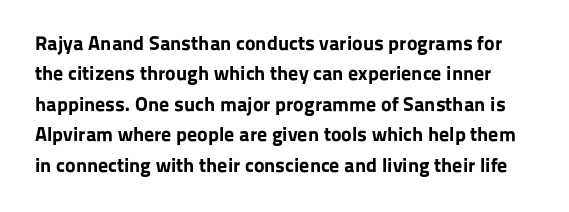
Q: Is the text bold? A: Yes.
Q: Is the text italic (slanted)? A: No, it is upright.
Q: Is the text underlined? A: No.
Q: Is the spacing between letters normal or unusually wide? A: Normal.
Q: Is the spacing between lines tight, normal or loose? A: Normal.
